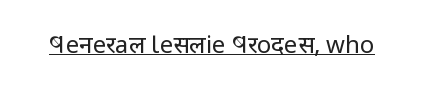
{"italic": "no", "bold": "no", "underline": "yes", "letter_spacing": "normal", "letter_spacing_em": 0.0, "glyph_px": 24}
